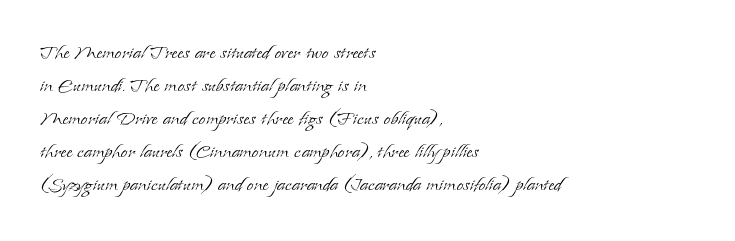
Horizontally, the lines are justified to the leading edge only. The lines sit at an ordinary, default distance from one another. The font sits on the lighter half of the weight spectrum, regular included. Just letters on the line, the space beneath them empty. Standard letterfit; no display-style spreading of the glyphs.
